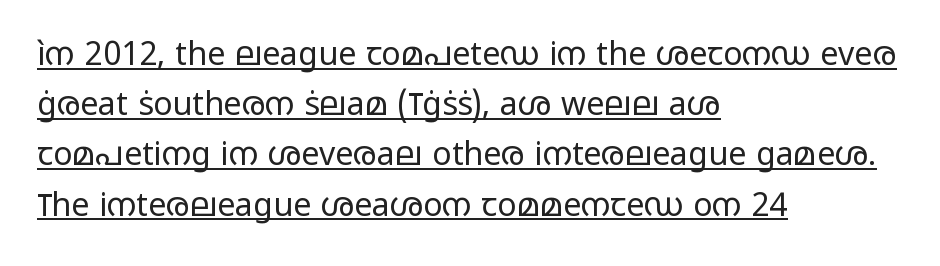
If you drew a line through each stem, it would be perfectly vertical. Honestly, the underline is the first thing you notice here. This sample is left-justified, so line endings fall wherever the words run out. This sample keeps an unexceptional amount of space between lines.
